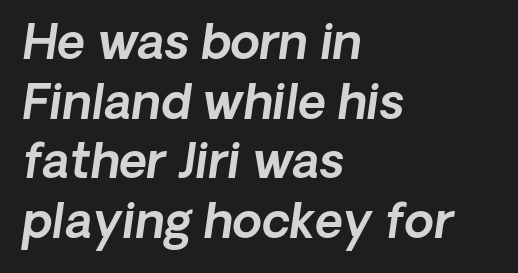
{"italic": "yes", "lean": "right", "slant_degrees": 8, "width": "normal", "x_height": "medium", "monospaced": "no", "underline": "no", "align": "left", "line_spacing_ratio": 1.24, "letter_spacing": "normal", "letter_spacing_em": 0.0, "glyph_px": 48}
